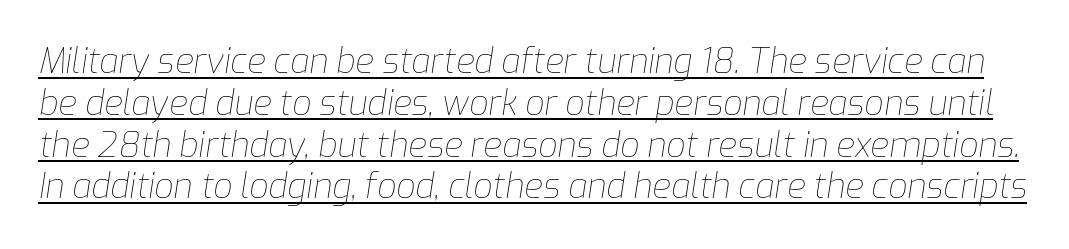
The image shows 34 px thin type, italic (leaning right); set line spacing 1.23x, normal letter spacing, underlined; low stroke contrast and a medium x-height.
